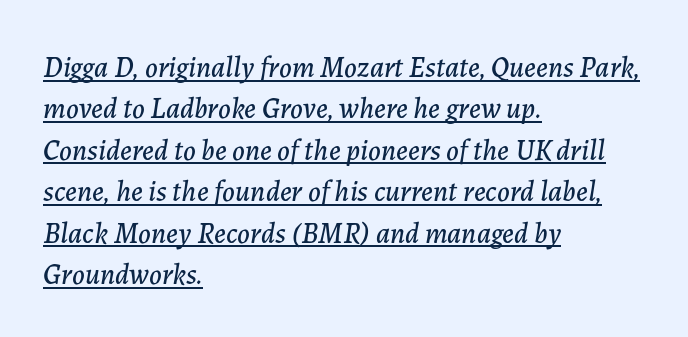
{"italic": "yes", "lean": "right", "slant_degrees": 7, "width": "normal", "stroke_contrast": "low", "x_height": "medium", "monospaced": "no", "underline": "yes", "align": "left", "line_spacing": "normal", "line_spacing_ratio": 1.43, "letter_spacing": "normal", "letter_spacing_em": 0.0, "glyph_px": 29}
